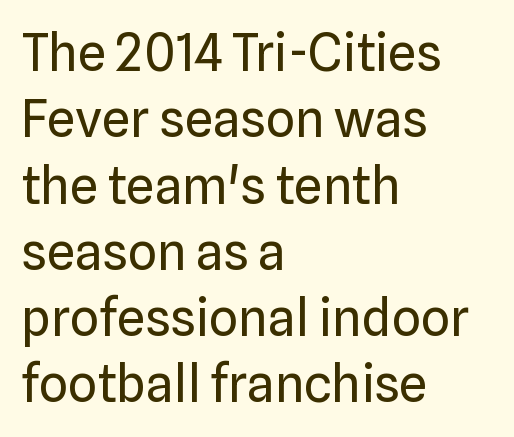
Baseline-to-baseline distance is the conventional proportion of letter height. Descenders are the only things crossing below the line. The font family rendered here belongs to the sans-serif group. The font is comparable to plain body text, perhaps lighter. Posture: upright roman. Horizontally, the lines are justified to the leading edge only.
